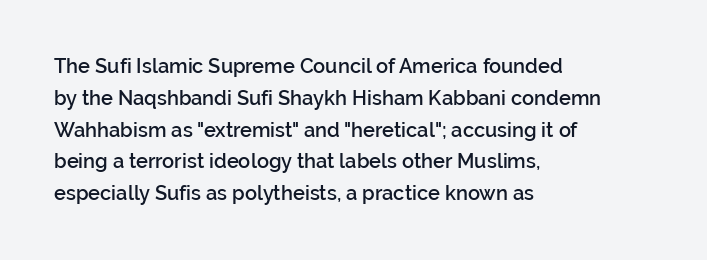
The image shows 20 px text type, upright; set left-aligned, normal line spacing (1.59x), normal letter spacing, not underlined.
